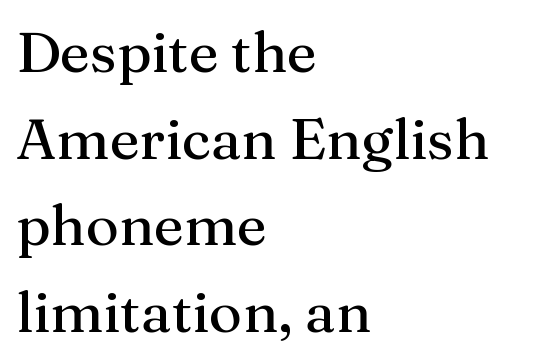
Q: Is the text italic (slanted)? A: No, it is upright.
Q: Is the typeface a serif or a sans-serif typeface? A: Serif.
Q: Is the text underlined? A: No.
Q: How is the paragraph aligned? A: Left-aligned.
Q: Is the spacing between letters normal or unusually wide? A: Normal.
Q: Is the spacing between lines tight, normal or loose? A: Normal.
Q: Width (condensed, normal, or wide)? A: Normal.
Q: Stroke contrast? A: Medium.
Q: x-height? A: Medium.
Q: Monospaced? A: No.
